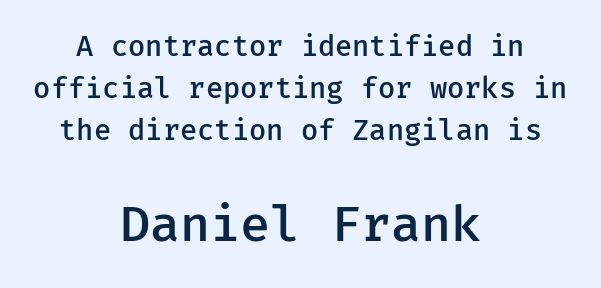
These words are printed semibold, heavier than regular yet not bold. Neither beginnings nor endings align; midpoints do. The letters stand upright; this is a roman face. Does the type have serifs? No, each stem ends abruptly. The area under the type is left untouched.
